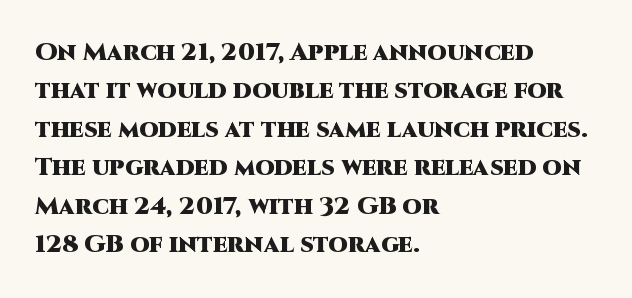
Q: Is the text bold? A: Yes.
Q: Is the text italic (slanted)? A: No, it is upright.
Q: Is the text underlined? A: No.
Q: How is the paragraph aligned? A: Left-aligned.
Q: Is the spacing between letters normal or unusually wide? A: Normal.
Q: Is the spacing between lines tight, normal or loose? A: Normal.
